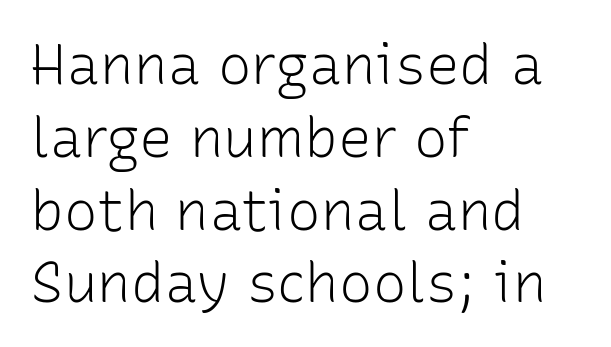
{"serif": "no", "italic": "no", "bold": "no", "weight": "light", "width": "normal", "stroke_contrast": "low", "x_height": "medium", "monospaced": "no", "underline": "no", "align": "left", "line_spacing": "normal", "line_spacing_ratio": 1.3, "letter_spacing": "normal", "letter_spacing_em": 0.0, "glyph_px": 56}
